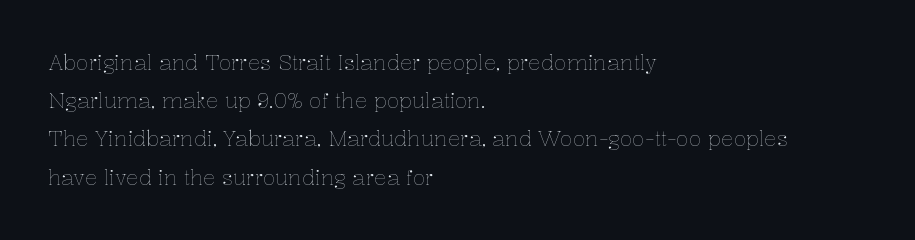
Q: Is the text bold? A: No.
Q: Is the text italic (slanted)? A: No, it is upright.
Q: Is the text underlined? A: No.
Q: How is the paragraph aligned? A: Left-aligned.
Q: Is the spacing between letters normal or unusually wide? A: Normal.
